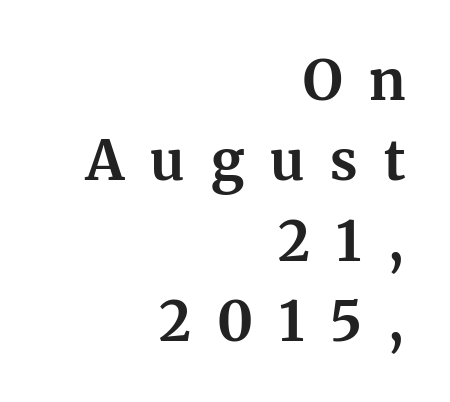
The image shows 55 px bold serif type, upright; set right-aligned, normal line spacing (1.46x), unusually wide letter spacing (+0.47 em), not underlined; medium stroke contrast and a medium x-height.
